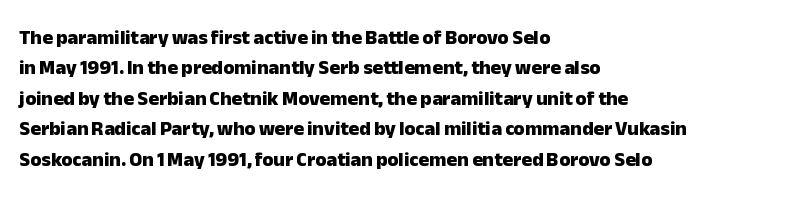
{"italic": "no", "bold": "yes", "underline": "no", "align": "left", "line_spacing": "normal", "line_spacing_ratio": 1.52, "letter_spacing": "normal", "letter_spacing_em": 0.0, "glyph_px": 20}
